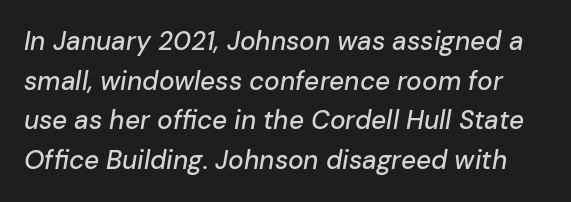
Q: Is the text italic (slanted)? A: Yes, it leans right by about 10 degrees.
Q: Is the text underlined? A: No.
Q: Is the spacing between letters normal or unusually wide? A: Normal.
Q: Is the spacing between lines tight, normal or loose? A: Normal.
